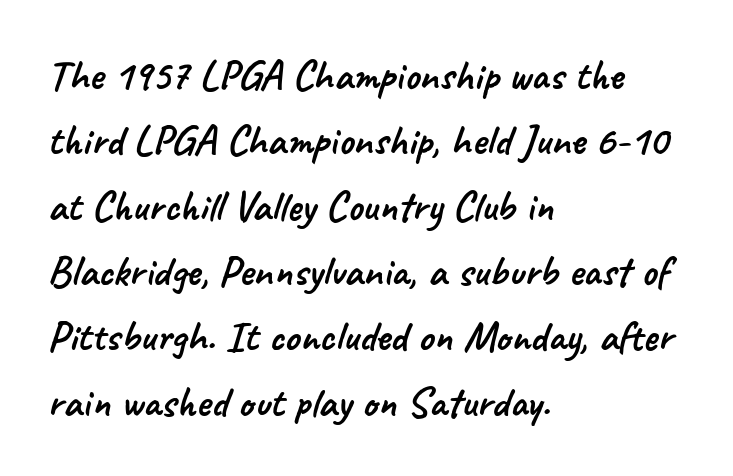
The image shows 43 px sans-serif type; set left-aligned, normal line spacing (1.52x), normal letter spacing, not underlined; low stroke contrast and a small x-height.
